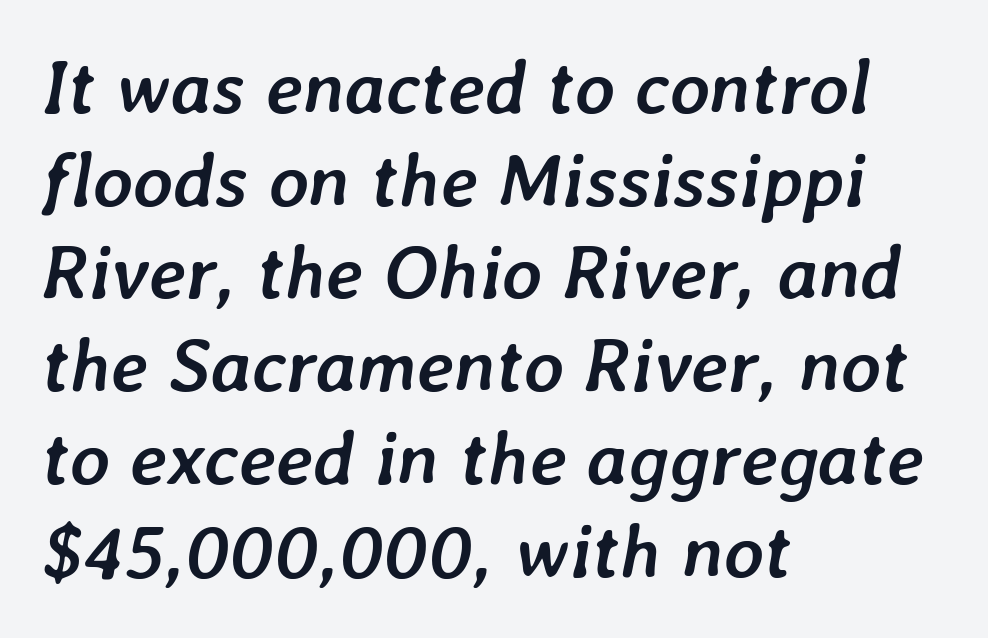
{"italic": "yes", "lean": "right", "slant_degrees": 7, "bold": "yes", "weight": "semibold", "width": "normal", "stroke_contrast": "low", "x_height": "medium", "monospaced": "no", "underline": "no", "align": "left", "line_spacing_ratio": 1.22, "letter_spacing": "normal", "letter_spacing_em": 0.0, "glyph_px": 76}
